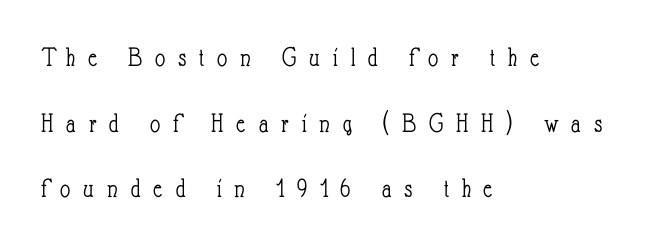
Vertically, the passage feels expansive, rows floating well apart. The typography opts for an upright posture over an oblique one. What stands out about the letter spacing? Its width — letters are far apart. Bold? No — there's no thickening of the strokes. You could not count columns in this text — the font is proportionally spaced.
